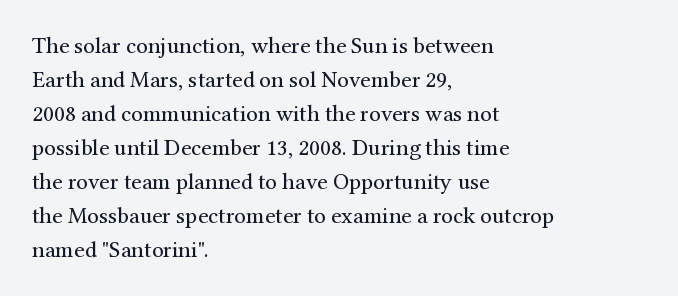
The image shows 23 px text type, upright; set left-aligned, normal line spacing (1.48x), normal letter spacing, not underlined.
